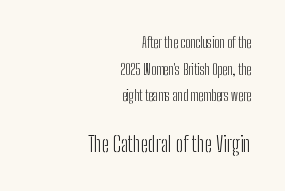
A bare baseline throughout the passage. The passage shown begins with its smaller block and ends with its larger one. Compared with a flush-left layout, this one pins lines to the opposite, right side. Nope, not italic — everything's standing straight.
